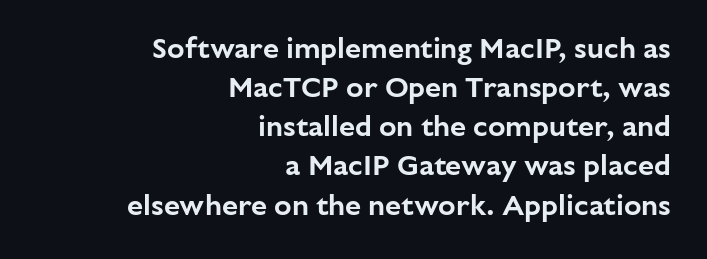
Q: Is the text italic (slanted)? A: No, it is upright.
Q: Is the typeface a serif or a sans-serif typeface? A: Sans-serif.
Q: Is the text underlined? A: No.
Q: How is the paragraph aligned? A: Right-aligned.
Q: Is the spacing between letters normal or unusually wide? A: Normal.
Q: Is the spacing between lines tight, normal or loose? A: Normal.
Q: Width (condensed, normal, or wide)? A: Normal.
Q: Stroke contrast? A: Low.
Q: x-height? A: Medium.
Q: Monospaced? A: No.
